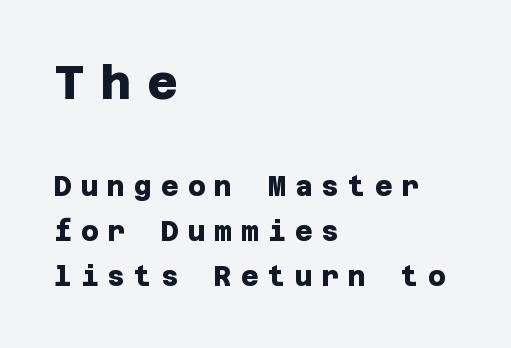
The lines in this sample share a left origin and differ only in where they stop. Glyph-to-glyph distance is far greater than everyday printed text. This rendering features lettering with no underline. The sample has been set heavy, in full bold. The emphasis by scale lands on block number one, above.
